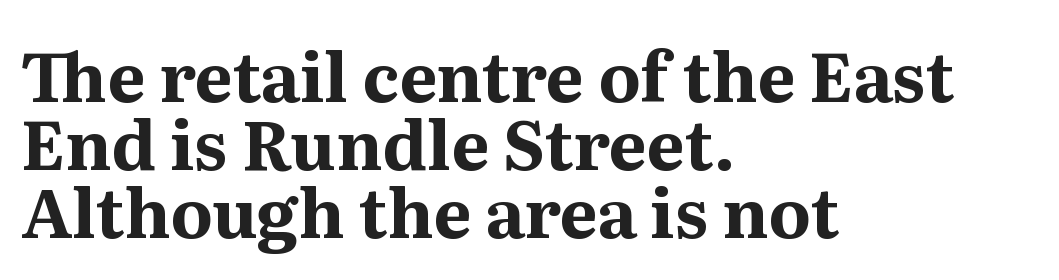
Q: Is the text bold? A: Yes.
Q: Is the text italic (slanted)? A: No, it is upright.
Q: Is the typeface a serif or a sans-serif typeface? A: Serif.
Q: Is the text underlined? A: No.
Q: How is the paragraph aligned? A: Left-aligned.
Q: Is the spacing between letters normal or unusually wide? A: Normal.
Q: Is the spacing between lines tight, normal or loose? A: Tight.
Q: Width (condensed, normal, or wide)? A: Normal.
Q: Stroke contrast? A: Medium.
Q: x-height? A: Medium.
Q: Monospaced? A: No.
